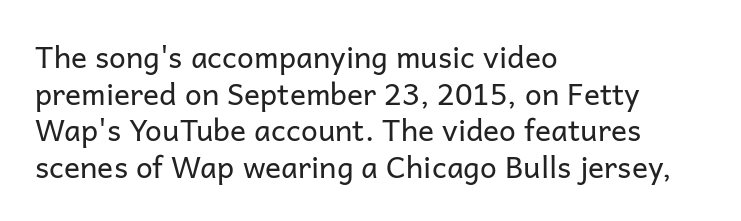
{"serif": "no", "italic": "no", "bold": "no", "weight": "regular", "width": "normal", "stroke_contrast": "low", "x_height": "medium", "monospaced": "no", "underline": "no", "align": "left", "line_spacing_ratio": 1.22, "letter_spacing": "normal", "letter_spacing_em": 0.0, "glyph_px": 30}
